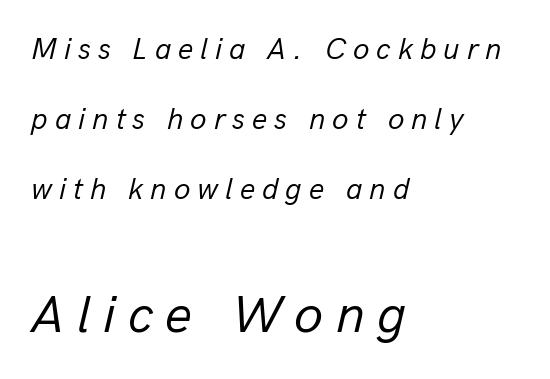
The image shows 53 px regular-weight type, italic (leaning right); set left-aligned, loose line spacing (2.34x), unusually wide letter spacing (+0.23 em), not underlined; the second (bottom) block is 1.77x larger; low stroke contrast and a medium x-height.
